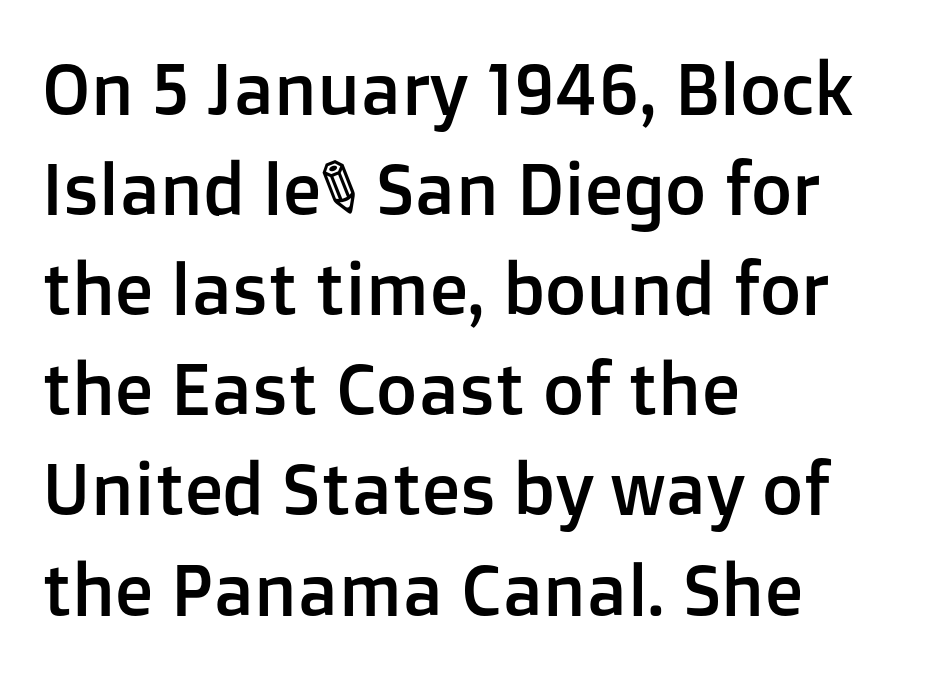
The image shows 71 px sans-serif type, upright; set left-aligned, normal line spacing (1.41x), normal letter spacing, not underlined; low stroke contrast and a medium x-height.
